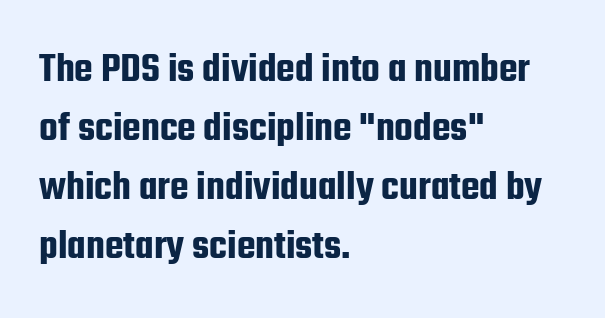
{"serif": "no", "italic": "no", "width": "condensed", "stroke_contrast": "low", "x_height": "medium", "monospaced": "no", "underline": "no", "align": "left", "line_spacing": "normal", "line_spacing_ratio": 1.37, "letter_spacing": "normal", "letter_spacing_em": 0.0, "glyph_px": 43}
